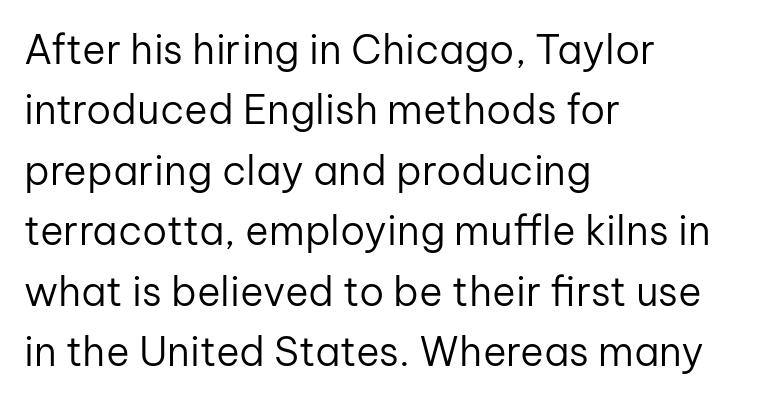
{"serif": "no", "italic": "no", "bold": "no", "weight": "regular", "width": "normal", "stroke_contrast": "low", "x_height": "medium", "monospaced": "no", "underline": "no", "align": "left", "line_spacing": "normal", "line_spacing_ratio": 1.51, "letter_spacing": "normal", "letter_spacing_em": 0.0, "glyph_px": 40}
